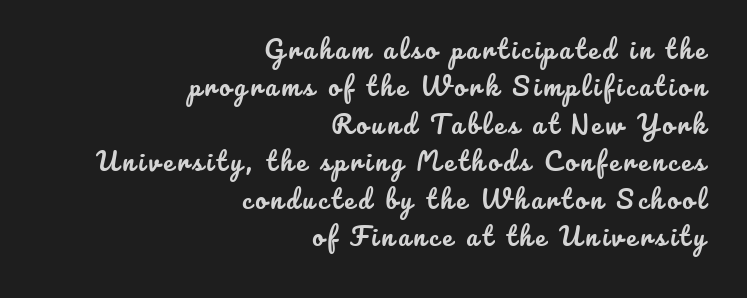
{"underline": "no", "align": "right", "line_spacing": "normal", "line_spacing_ratio": 1.5, "glyph_px": 25}
